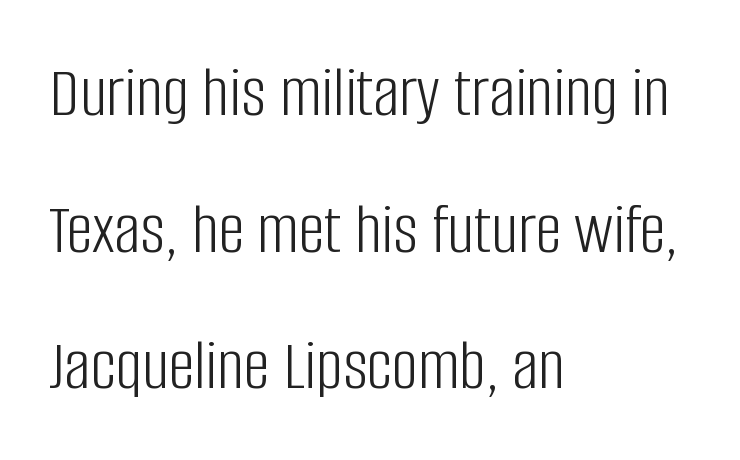
The image shows 73 px light, condensed sans-serif type, upright; set left-aligned, line spacing 1.87x, normal letter spacing, not underlined; low stroke contrast and a large x-height.
